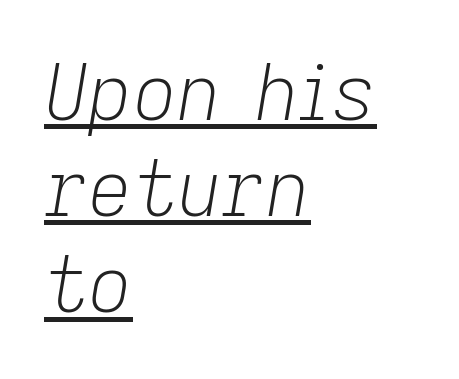
The image shows 77 px light type, italic (leaning right); set left-aligned, normal line spacing (1.25x), normal letter spacing, underlined; low stroke contrast and a medium x-height.
